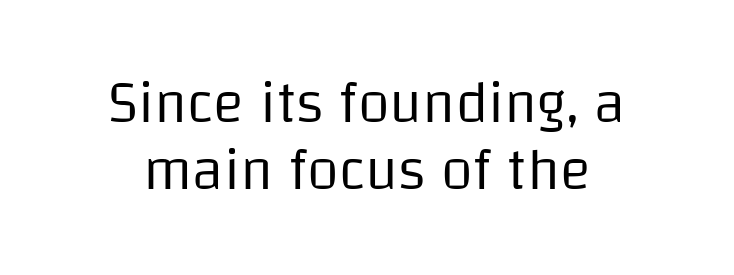
{"serif": "no", "italic": "no", "bold": "no", "weight": "regular", "width": "normal", "stroke_contrast": "low", "x_height": "large", "monospaced": "no", "underline": "no", "align": "center", "line_spacing": "tight", "line_spacing_ratio": 1.15, "letter_spacing": "normal", "letter_spacing_em": 0.0, "glyph_px": 58}
